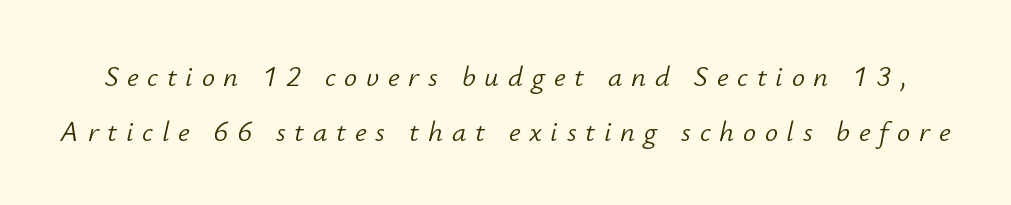
Note the varied advance widths — an 'i' is clearly narrower than an 'm'. Words appear elongated and porous because spacing is wide. This rendering features lettering with no underline. No chunkiness to these letters — they're not bold.
